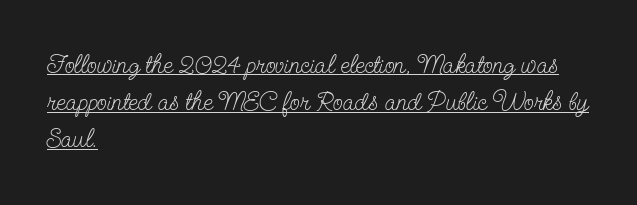
The image shows 26 px text type; set left-aligned, normal line spacing (1.43x), normal letter spacing, underlined.
